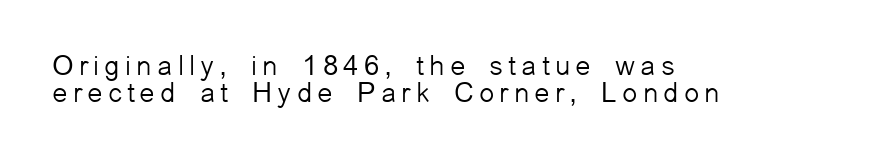
Q: Is the text bold? A: No.
Q: Is the text italic (slanted)? A: No, it is upright.
Q: Is the typeface a serif or a sans-serif typeface? A: Sans-serif.
Q: Is the text underlined? A: No.
Q: How is the paragraph aligned? A: Left-aligned.
Q: Is the spacing between lines tight, normal or loose? A: Tight.
Q: Width (condensed, normal, or wide)? A: Normal.
Q: Stroke contrast? A: Low.
Q: x-height? A: Medium.
Q: Monospaced? A: No.
